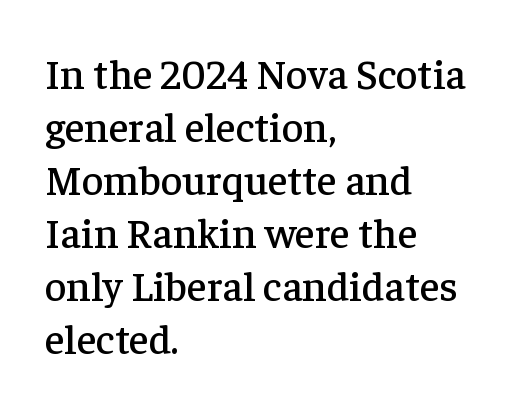
Glance below the letters and you will spot only blank space. The typeface chosen for these lines features serifs. Style check: upright. Horizontal bands of white between lines are of average thickness. Character widths vary here, with narrow letters taking less room than wide ones.
